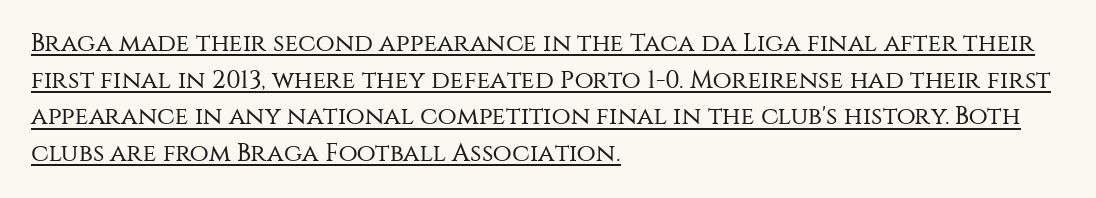
Q: Is the text bold? A: No.
Q: Is the text italic (slanted)? A: No, it is upright.
Q: Is the text underlined? A: Yes.
Q: How is the paragraph aligned? A: Left-aligned.
Q: Is the spacing between letters normal or unusually wide? A: Normal.
Q: Is the spacing between lines tight, normal or loose? A: Normal.
